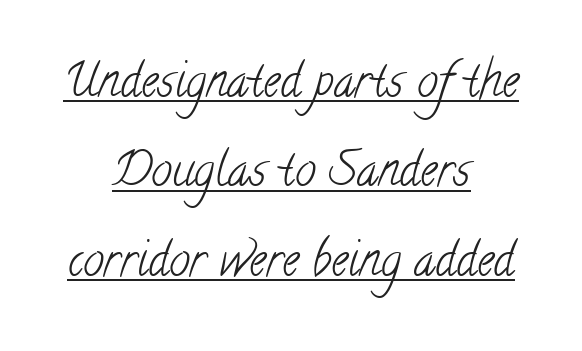
{"serif": "yes", "bold": "no", "weight": "light", "width": "condensed", "stroke_contrast": "low", "x_height": "small", "monospaced": "no", "underline": "yes", "align": "center", "line_spacing": "loose", "line_spacing_ratio": 1.9, "letter_spacing": "normal", "letter_spacing_em": 0.0, "glyph_px": 47}
